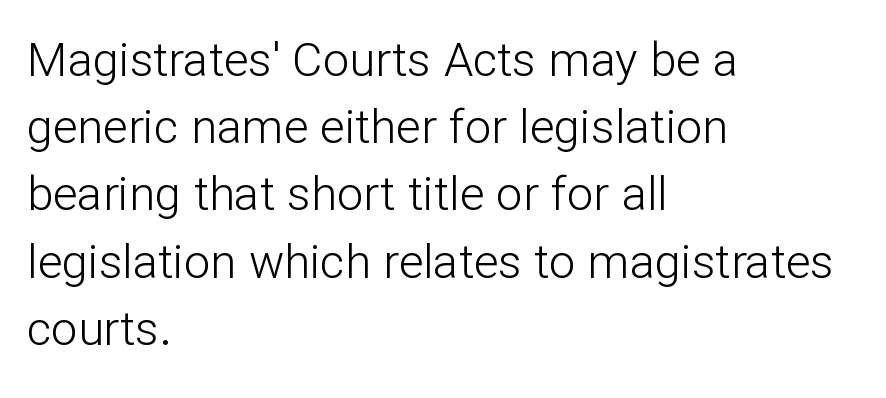
The characters are drawn with everyday or finer stroke widths. The rendering keeps characters at their native spacing. Horizontal bands of white between lines are of average thickness. Is this a fixed-width face? No — the glyphs have proportional, varying widths. All the whitespace from short lines collects on the right.
